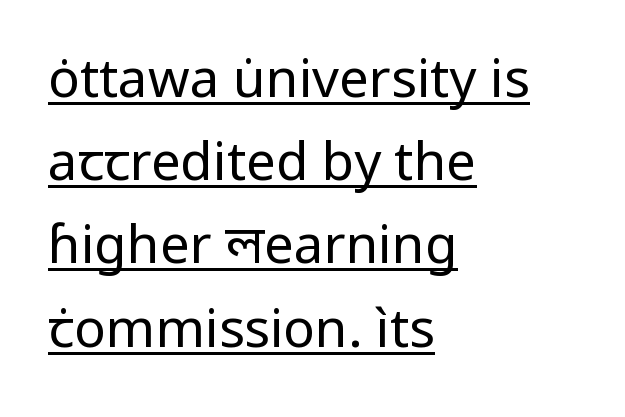
{"serif": "no", "italic": "no", "bold": "no", "weight": "regular", "width": "normal", "stroke_contrast": "low", "x_height": "medium", "monospaced": "no", "underline": "yes", "align": "left", "line_spacing": "normal", "line_spacing_ratio": 1.57, "letter_spacing": "normal", "letter_spacing_em": 0.0, "glyph_px": 53}
